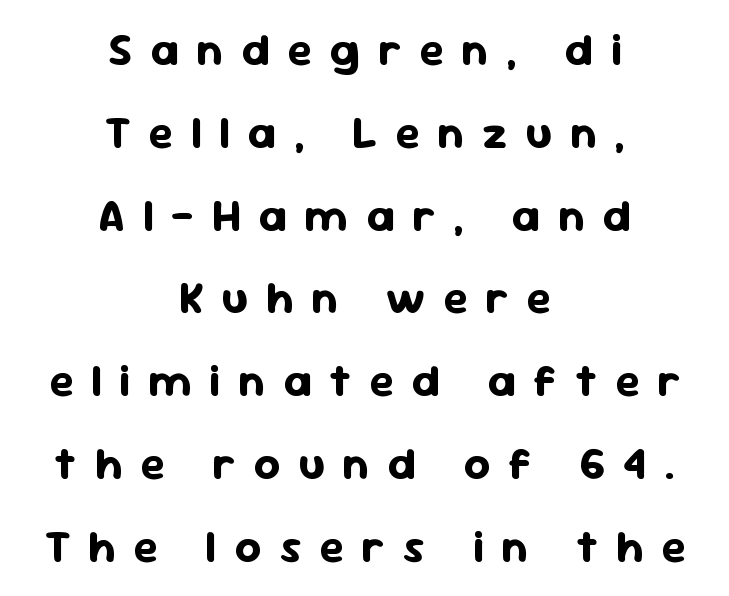
Q: Is the text bold? A: Yes.
Q: Is the text italic (slanted)? A: No, it is upright.
Q: Is the typeface a serif or a sans-serif typeface? A: Sans-serif.
Q: Is the text underlined? A: No.
Q: How is the paragraph aligned? A: Centered.
Q: Is the spacing between letters normal or unusually wide? A: Unusually wide.
Q: Width (condensed, normal, or wide)? A: Normal.
Q: Stroke contrast? A: Low.
Q: x-height? A: Medium.
Q: Monospaced? A: No.
